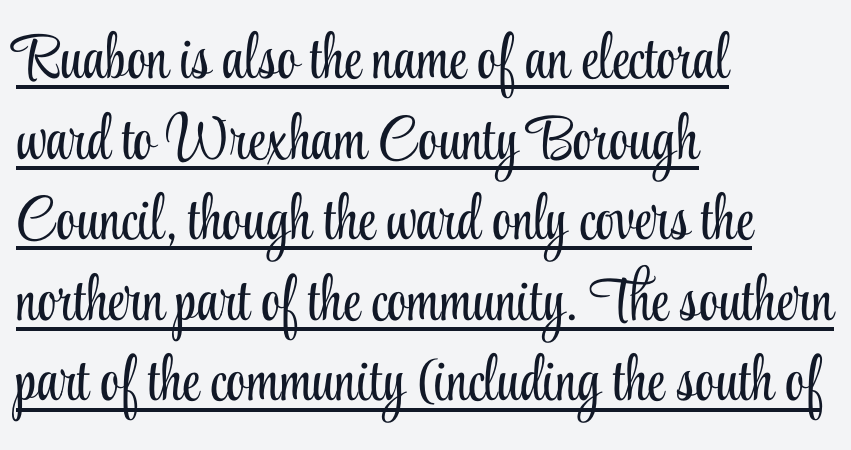
The string is rendered with underlining switched on. Think standard paragraph weight, or any step lighter than that. Normally led — the rows are evenly, conventionally spaced. Regarding serifs, this sample has them.
